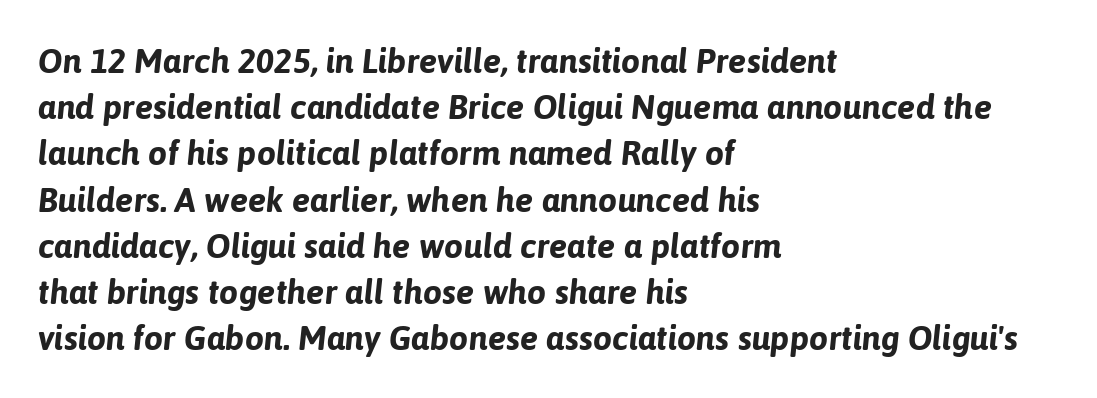
Q: Is the text bold? A: Yes.
Q: Is the text italic (slanted)? A: Yes, it leans right by about 6 degrees.
Q: Is the text underlined? A: No.
Q: How is the paragraph aligned? A: Left-aligned.
Q: Is the spacing between letters normal or unusually wide? A: Normal.
Q: Is the spacing between lines tight, normal or loose? A: Normal.
Q: Width (condensed, normal, or wide)? A: Normal.
Q: Stroke contrast? A: Low.
Q: x-height? A: Medium.
Q: Monospaced? A: No.
